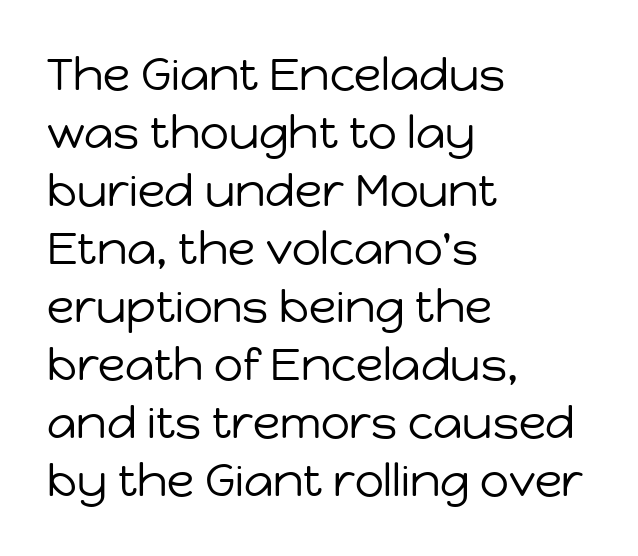
The image shows 45 px regular-weight sans-serif type, upright; set left-aligned, normal line spacing (1.29x), normal letter spacing, not underlined; low stroke contrast and a medium x-height.
